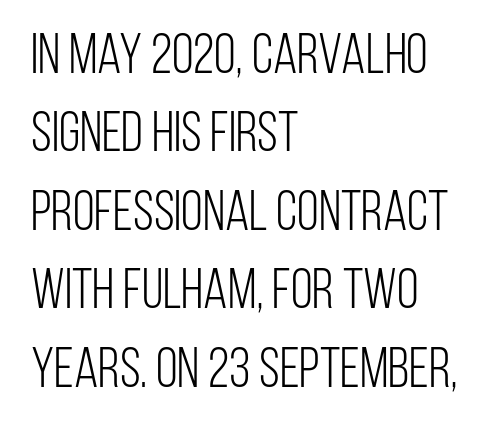
The lettering holds an erect, upright posture throughout. Stroke thickness stays within the range of a standard reading face or lighter. Line starts are locked; line ends wander. Any mark beneath the type? The region is blank. Interline gaps are of average width in this sample.
